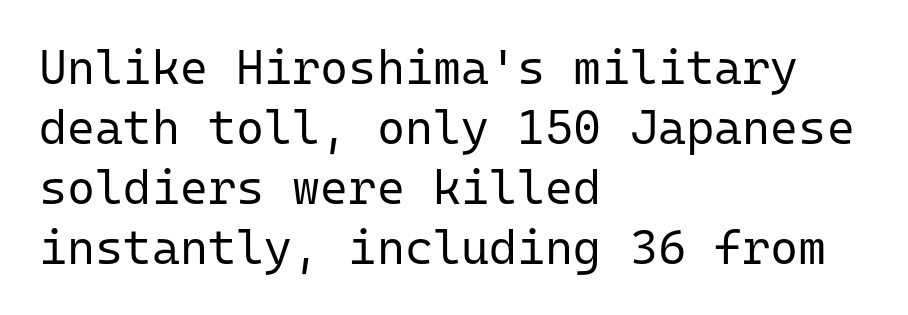
Check where the strokes stop: nothing finishes them off — pure sans. Stroke thickness stays within the range of a standard reading face or lighter. Characters follow at the spacing the type designer built in. Underline: absent. These lines are set flush left with a ragged right edge.
